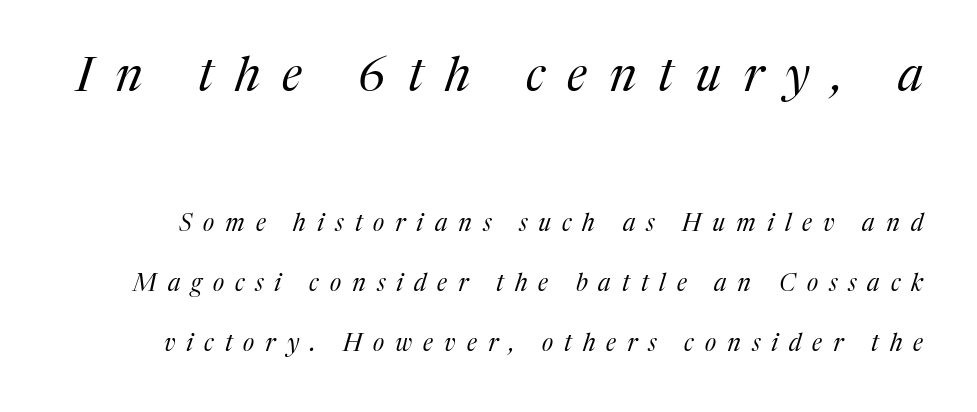
{"serif": "yes", "italic": "yes", "lean": "right", "slant_degrees": 17, "bold": "no", "weight": "regular", "width": "normal", "stroke_contrast": "medium", "x_height": "medium", "monospaced": "no", "underline": "no", "line_spacing": "loose", "line_spacing_ratio": 2.5, "letter_spacing": "wide", "letter_spacing_em": 0.46, "larger_block": "first", "size_ratio": 2.0, "glyph_px": 48}
